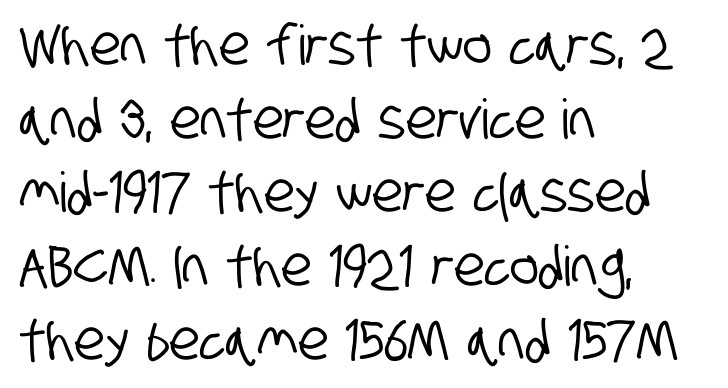
The space between consecutive lines is moderate. Letterform terminals end flat and unadorned throughout the passage. Glance below the letters and you will spot only blank space. Varying glyph widths throughout — classic text-font behaviour. The compositor pushed each line to the left boundary. Nobody touched the tracking dial on this one.
